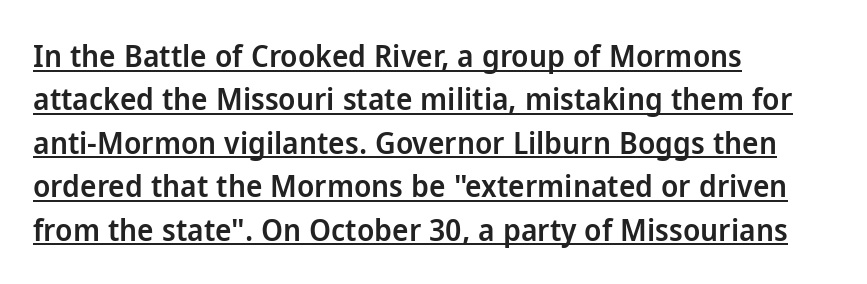
Q: Is the text bold? A: Semi-bold.
Q: Is the text italic (slanted)? A: No, it is upright.
Q: Is the typeface a serif or a sans-serif typeface? A: Sans-serif.
Q: Is the text underlined? A: Yes.
Q: How is the paragraph aligned? A: Left-aligned.
Q: Is the spacing between letters normal or unusually wide? A: Normal.
Q: Is the spacing between lines tight, normal or loose? A: Normal.
Q: Width (condensed, normal, or wide)? A: Normal.
Q: Stroke contrast? A: Low.
Q: x-height? A: Medium.
Q: Monospaced? A: No.
